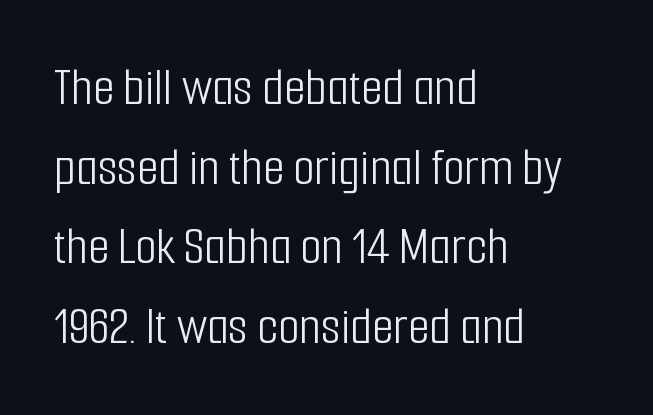
{"serif": "no", "italic": "no", "bold": "no", "weight": "light", "width": "condensed", "stroke_contrast": "low", "x_height": "medium", "monospaced": "no", "underline": "no", "align": "left", "line_spacing": "normal", "line_spacing_ratio": 1.45, "letter_spacing": "normal", "letter_spacing_em": 0.0, "glyph_px": 55}
